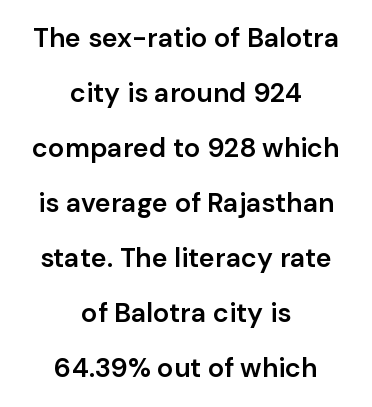
{"italic": "no", "bold": "semi", "underline": "no", "align": "center", "line_spacing": "loose", "line_spacing_ratio": 2.04, "letter_spacing": "normal", "letter_spacing_em": 0.0, "glyph_px": 27}
